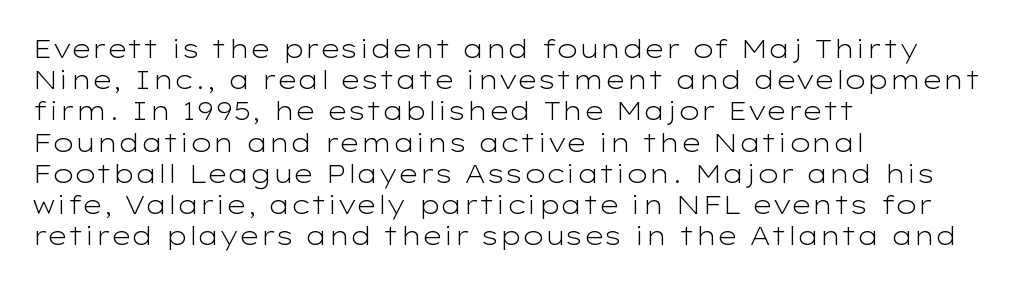
{"italic": "no", "bold": "no", "underline": "no", "align": "left", "line_spacing_ratio": 1.2, "letter_spacing": "normal", "letter_spacing_em": 0.0, "glyph_px": 26}
